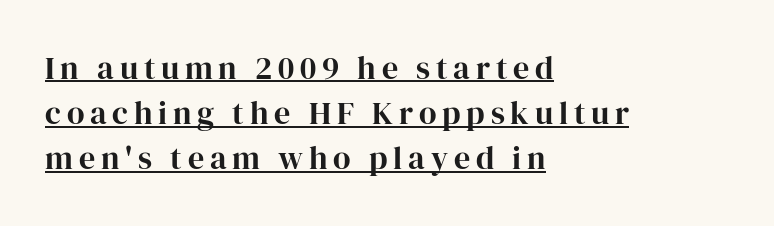
Q: Is the text bold? A: Yes.
Q: Is the text italic (slanted)? A: No, it is upright.
Q: Is the typeface a serif or a sans-serif typeface? A: Serif.
Q: Is the text underlined? A: Yes.
Q: How is the paragraph aligned? A: Left-aligned.
Q: Is the spacing between lines tight, normal or loose? A: Normal.
Q: Width (condensed, normal, or wide)? A: Normal.
Q: Stroke contrast? A: High.
Q: x-height? A: Medium.
Q: Monospaced? A: No.
